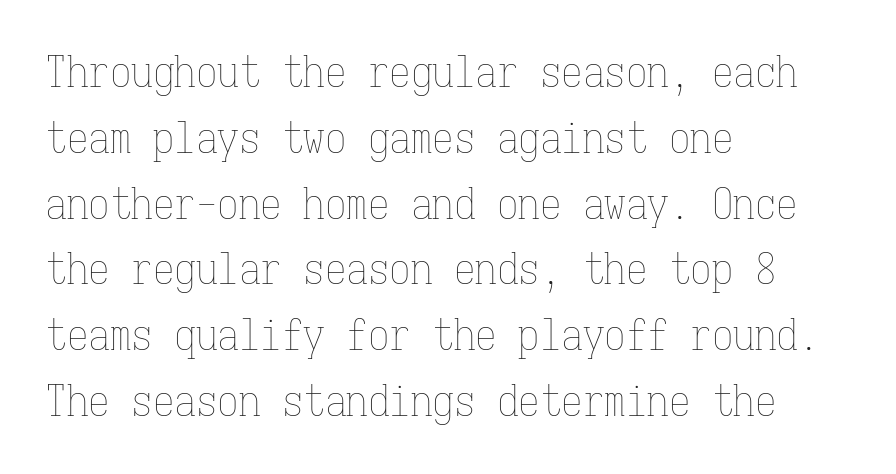
Q: Is the text bold? A: No.
Q: Is the text italic (slanted)? A: No, it is upright.
Q: Is the text underlined? A: No.
Q: How is the paragraph aligned? A: Left-aligned.
Q: Is the spacing between letters normal or unusually wide? A: Normal.
Q: Is the spacing between lines tight, normal or loose? A: Normal.
Q: Width (condensed, normal, or wide)? A: Condensed.
Q: Stroke contrast? A: Low.
Q: x-height? A: Medium.
Q: Monospaced? A: Yes.
